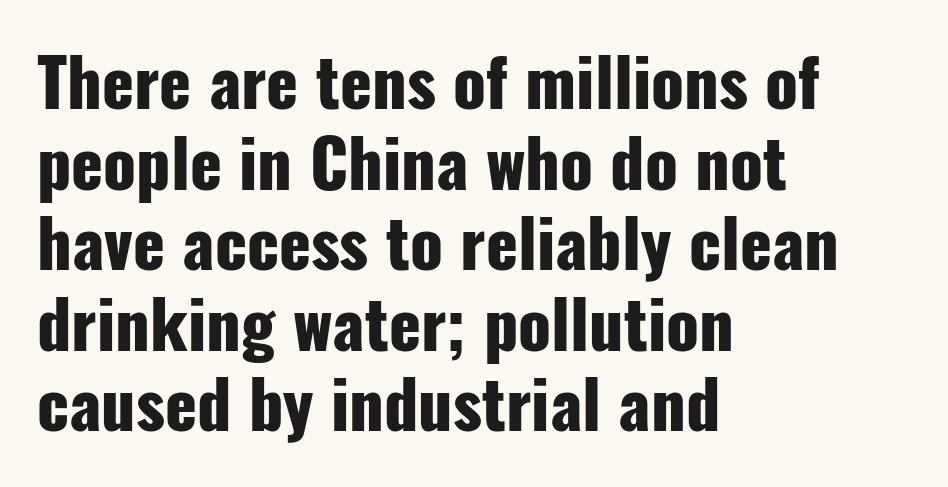
Q: Is the text bold? A: Yes.
Q: Is the text italic (slanted)? A: No, it is upright.
Q: Is the typeface a serif or a sans-serif typeface? A: Sans-serif.
Q: Is the text underlined? A: No.
Q: How is the paragraph aligned? A: Left-aligned.
Q: Is the spacing between letters normal or unusually wide? A: Normal.
Q: Width (condensed, normal, or wide)? A: Condensed.
Q: Stroke contrast? A: Low.
Q: x-height? A: Medium.
Q: Monospaced? A: No.
